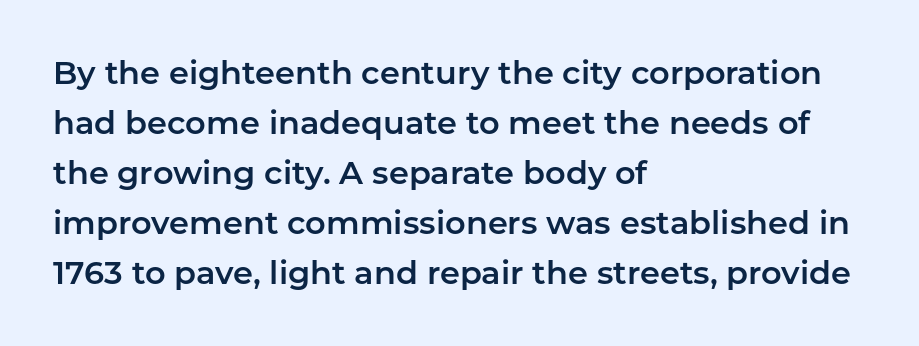
The image shows 32 px sans-serif type, upright; set left-aligned, normal line spacing (1.56x), normal letter spacing, not underlined; low stroke contrast and a medium x-height.
